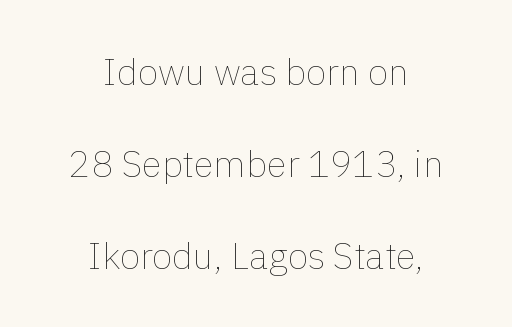
The image shows 37 px thin type, upright; set centered, loose line spacing (2.48x), normal letter spacing, not underlined; a medium x-height.
